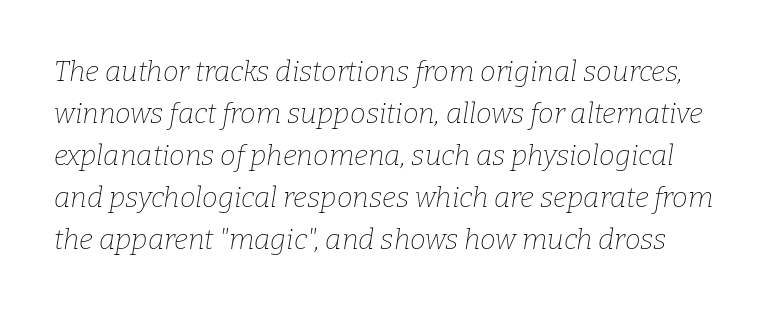
{"serif": "yes", "italic": "yes", "lean": "right", "slant_degrees": 9, "bold": "no", "weight": "thin", "width": "normal", "stroke_contrast": "low", "x_height": "medium", "monospaced": "no", "underline": "no", "line_spacing": "normal", "line_spacing_ratio": 1.5, "letter_spacing": "normal", "letter_spacing_em": 0.0, "glyph_px": 28}
